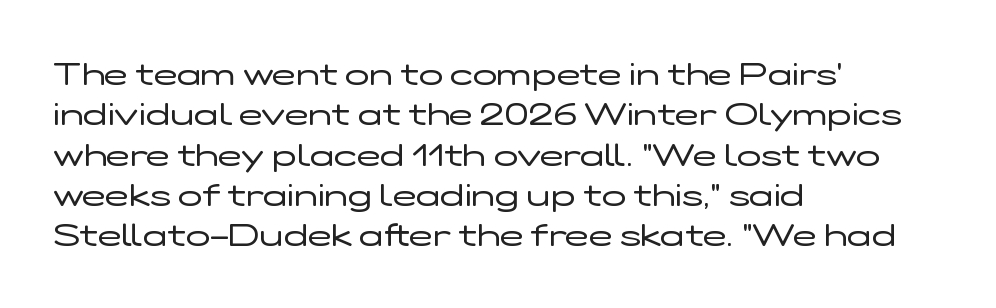
Honestly, there is no underline to notice here at all. The letters advance in unequal steps, a hallmark of proportional type. If you measured baseline to baseline, you'd find a middling distance. The font family rendered here belongs to the sans-serif group. The gaps between neighbouring characters are ordinary and unremarkable. A quiet, ordinary-to-light weight characterises the typeface.
